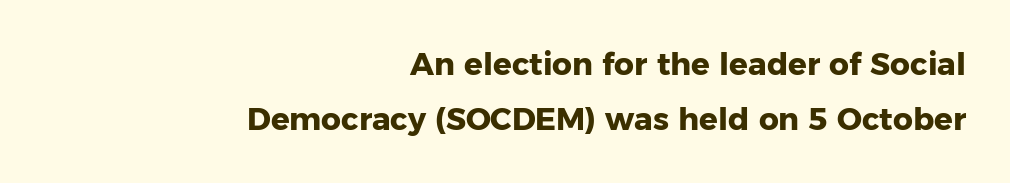
Typesetter's note: full bold, strokes at maximum text heaviness. You could not count columns in this text — the font is proportionally spaced. The letters carry no serifs — their stems end cleanly without finishing strokes. The string is rendered with underlining switched off.
